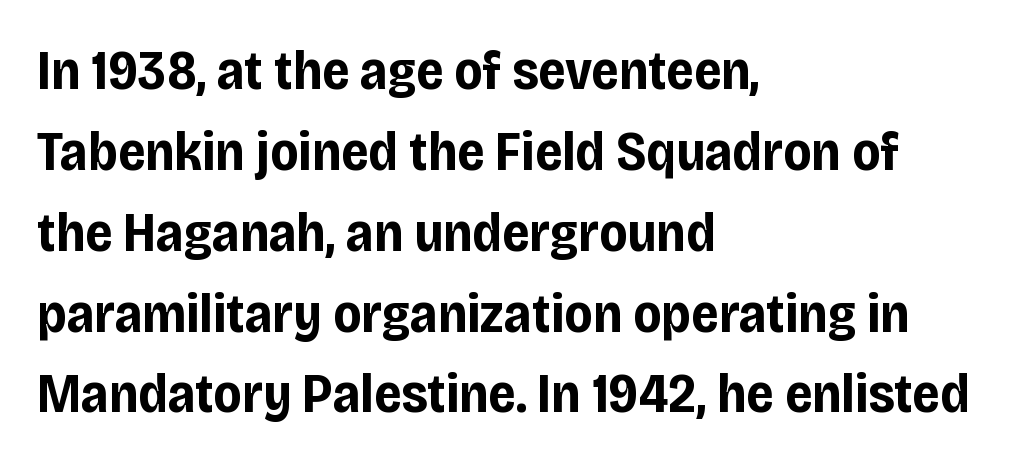
Q: Is the text bold? A: Yes.
Q: Is the text italic (slanted)? A: No, it is upright.
Q: Is the typeface a serif or a sans-serif typeface? A: Sans-serif.
Q: Is the text underlined? A: No.
Q: How is the paragraph aligned? A: Left-aligned.
Q: Is the spacing between letters normal or unusually wide? A: Normal.
Q: Is the spacing between lines tight, normal or loose? A: Normal.
Q: Width (condensed, normal, or wide)? A: Condensed.
Q: Stroke contrast? A: Low.
Q: x-height? A: Large.
Q: Monospaced? A: No.
